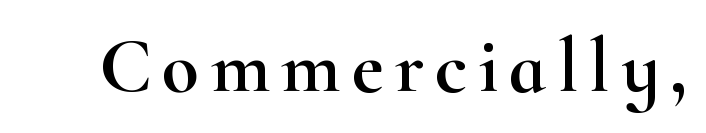
Ascenders rise straight up at ninety degrees. These lines are composed in type with serifs. The specimen omits any rule beneath the text block's lines. The letters advance in unequal steps, a hallmark of proportional type.
